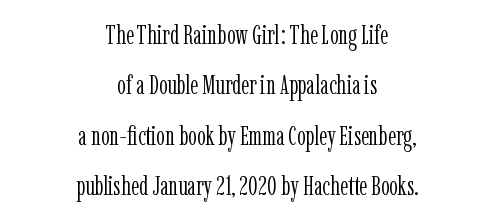
Q: Is the text bold? A: No.
Q: Is the text italic (slanted)? A: No, it is upright.
Q: Is the text underlined? A: No.
Q: How is the paragraph aligned? A: Centered.
Q: Is the spacing between letters normal or unusually wide? A: Normal.
